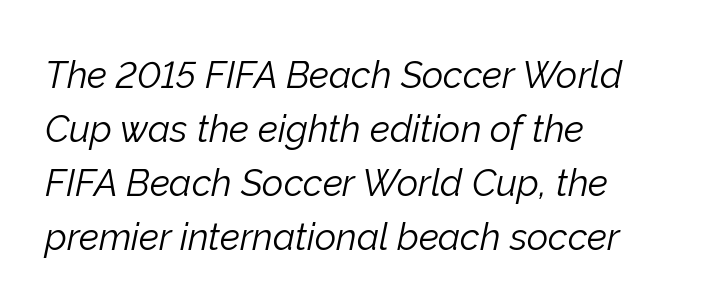
The words here are not underlined. The letters advance in unequal steps, a hallmark of proportional type. Quick note: interline space is typical. Tracking here is standard; glyphs follow each other at the usual distance. These lines are set flush left with a ragged right edge.
